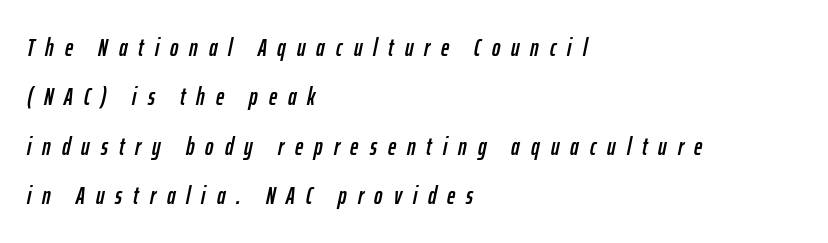
Q: Is the text italic (slanted)? A: Yes, it leans right by about 12 degrees.
Q: Is the text underlined? A: No.
Q: How is the paragraph aligned? A: Left-aligned.
Q: Is the spacing between letters normal or unusually wide? A: Unusually wide.
Q: Is the spacing between lines tight, normal or loose? A: Loose.
